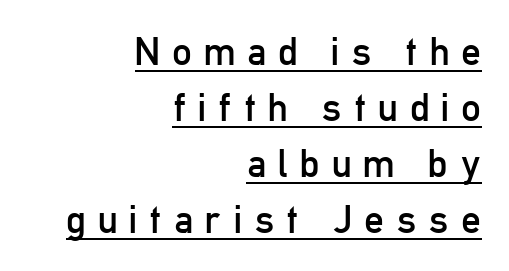
{"serif": "no", "italic": "no", "bold": "no", "weight": "regular", "width": "condensed", "stroke_contrast": "low", "x_height": "medium", "monospaced": "no", "underline": "yes", "align": "right", "line_spacing": "normal", "line_spacing_ratio": 1.44, "letter_spacing": "wide", "letter_spacing_em": 0.31, "glyph_px": 39}
